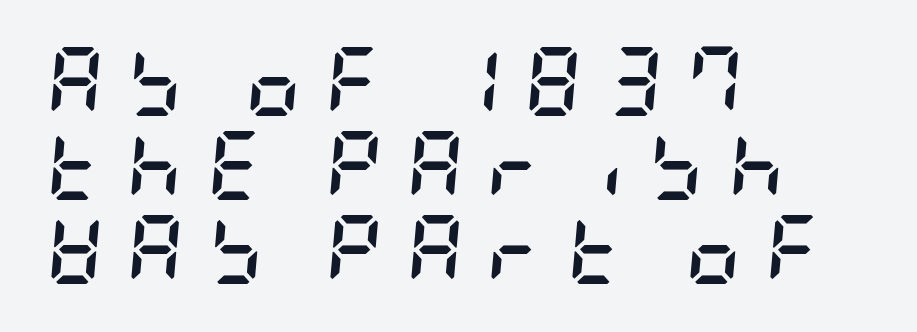
The image shows 69 px semibold, condensed type, italic (leaning right); set left-aligned, line spacing 1.22x, unusually wide letter spacing (+0.35 em), not underlined; low stroke contrast and a large x-height.
